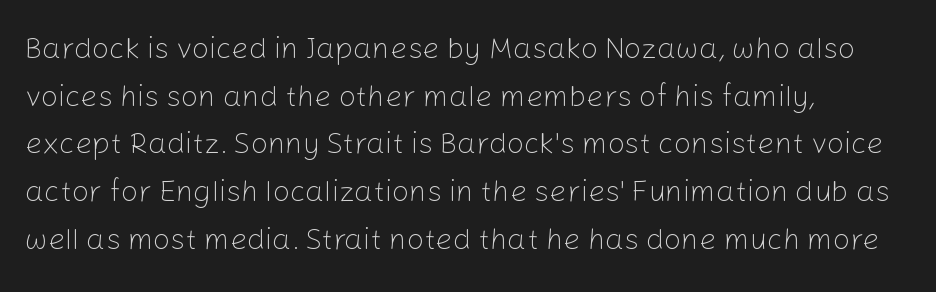
This sample keeps an unexceptional amount of space between lines. The line texture is even and compact thanks to regular tracking. Only glyphs here, with clear space below each row. Weight class: somewhere from thin through regular. The letters stand upright; this is a roman face. The lines are quadded left.
